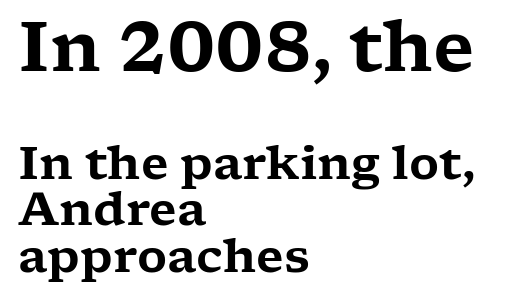
{"serif": "yes", "italic": "no", "width": "wide", "stroke_contrast": "low", "x_height": "medium", "monospaced": "no", "underline": "no", "align": "left", "line_spacing": "tight", "line_spacing_ratio": 1.01, "letter_spacing": "normal", "letter_spacing_em": 0.0, "larger_block": "first", "size_ratio": 1.5, "glyph_px": 69}
